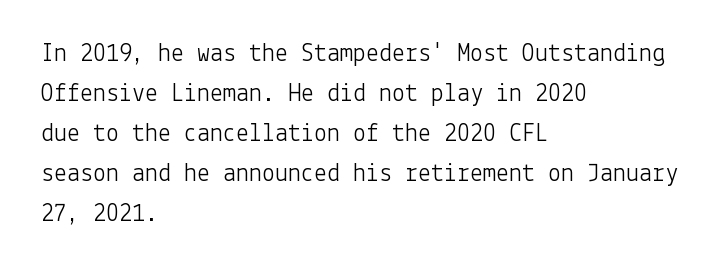
Descender tails drop into unmarked territory. Stroke mass is kept to a normal reading level or below. Default kerning and tracking; the words read as compact shapes. Teacher's note: observe the even left margin — that is flush-left alignment.
